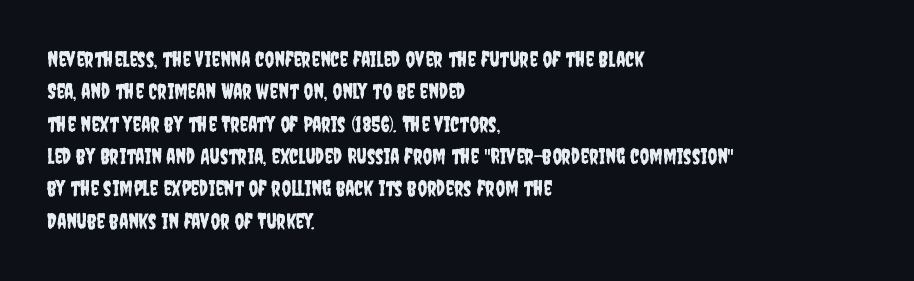
{"italic": "no", "underline": "no", "align": "left", "line_spacing": "normal", "line_spacing_ratio": 1.54, "letter_spacing": "normal", "letter_spacing_em": 0.0, "glyph_px": 21}
